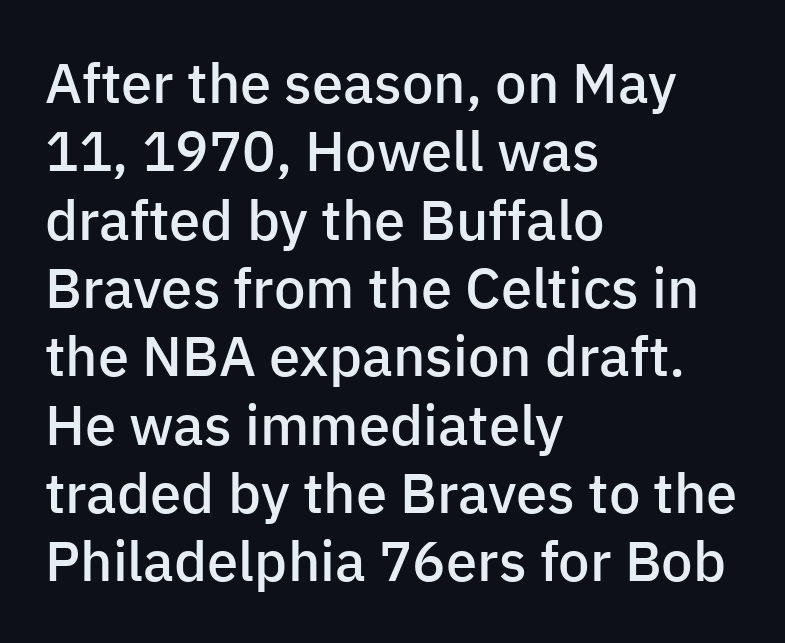
Q: Is the text bold? A: Semi-bold.
Q: Is the text italic (slanted)? A: No, it is upright.
Q: Is the typeface a serif or a sans-serif typeface? A: Sans-serif.
Q: Is the text underlined? A: No.
Q: How is the paragraph aligned? A: Left-aligned.
Q: Is the spacing between letters normal or unusually wide? A: Normal.
Q: Width (condensed, normal, or wide)? A: Normal.
Q: Stroke contrast? A: Low.
Q: x-height? A: Medium.
Q: Monospaced? A: No.
